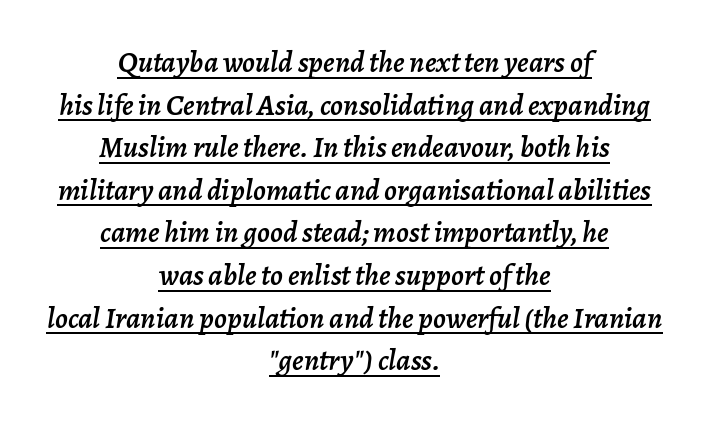
The image shows 30 px text type, italic (leaning right); set centered, normal line spacing (1.42x), normal letter spacing, underlined; low stroke contrast and a medium x-height.
